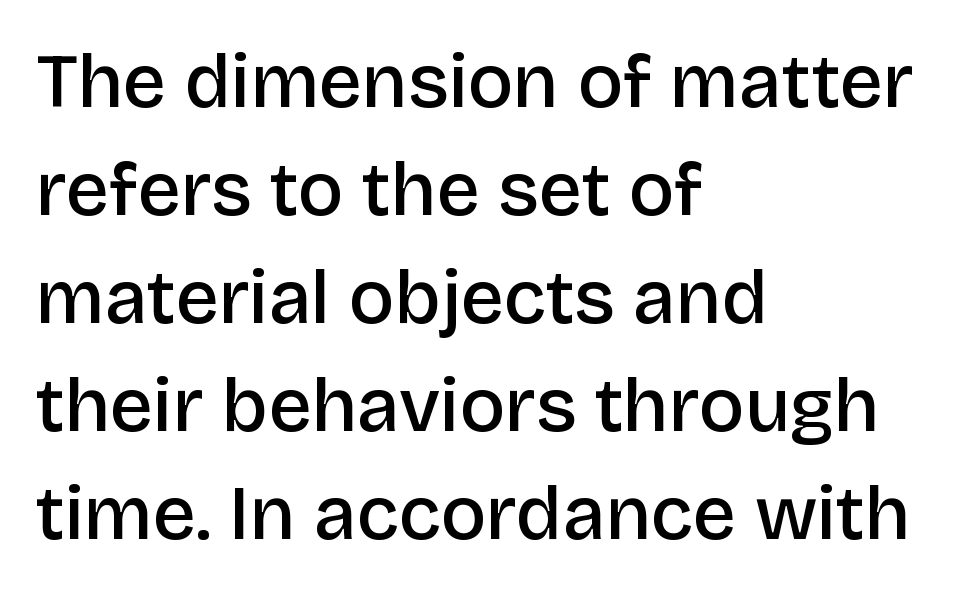
Q: Is the text bold? A: Semi-bold.
Q: Is the text italic (slanted)? A: No, it is upright.
Q: Is the typeface a serif or a sans-serif typeface? A: Sans-serif.
Q: Is the text underlined? A: No.
Q: How is the paragraph aligned? A: Left-aligned.
Q: Is the spacing between letters normal or unusually wide? A: Normal.
Q: Is the spacing between lines tight, normal or loose? A: Normal.
Q: Width (condensed, normal, or wide)? A: Normal.
Q: Stroke contrast? A: Low.
Q: x-height? A: Large.
Q: Monospaced? A: No.
